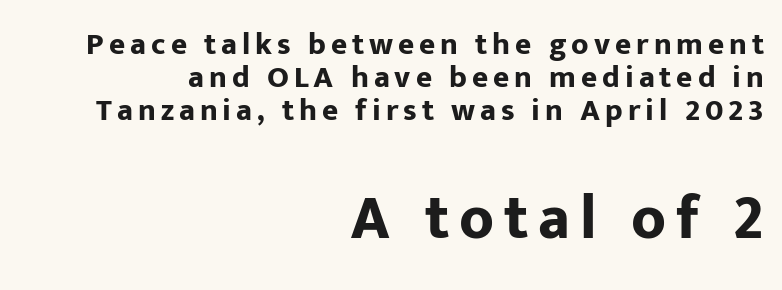
Q: Is the text bold? A: Yes.
Q: Is the text italic (slanted)? A: No, it is upright.
Q: Is the typeface a serif or a sans-serif typeface? A: Sans-serif.
Q: Is the text underlined? A: No.
Q: How is the paragraph aligned? A: Right-aligned.
Q: Is the spacing between lines tight, normal or loose? A: Tight.
Q: Which block of text is set in a larger size, the first (top) or the second (bottom)? A: The second (bottom) one.
Q: Width (condensed, normal, or wide)? A: Normal.
Q: Stroke contrast? A: Low.
Q: x-height? A: Medium.
Q: Monospaced? A: No.
